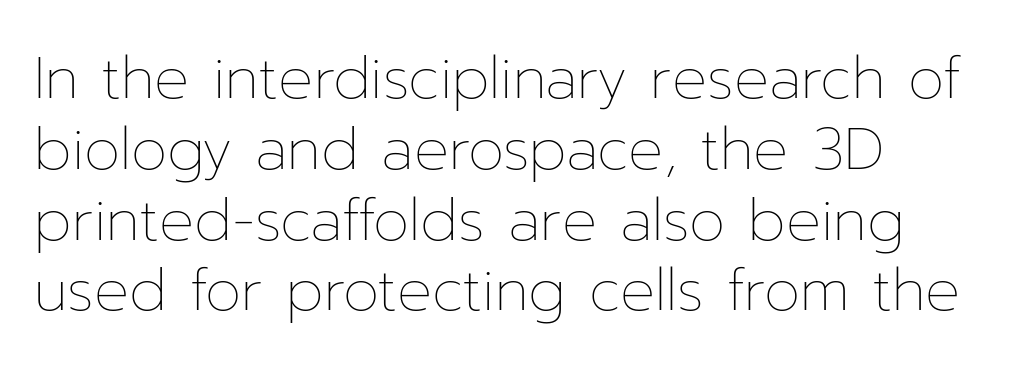
The image shows 58 px thin type, upright; set left-aligned, line spacing 1.22x, normal letter spacing, not underlined; low stroke contrast and a medium x-height.
